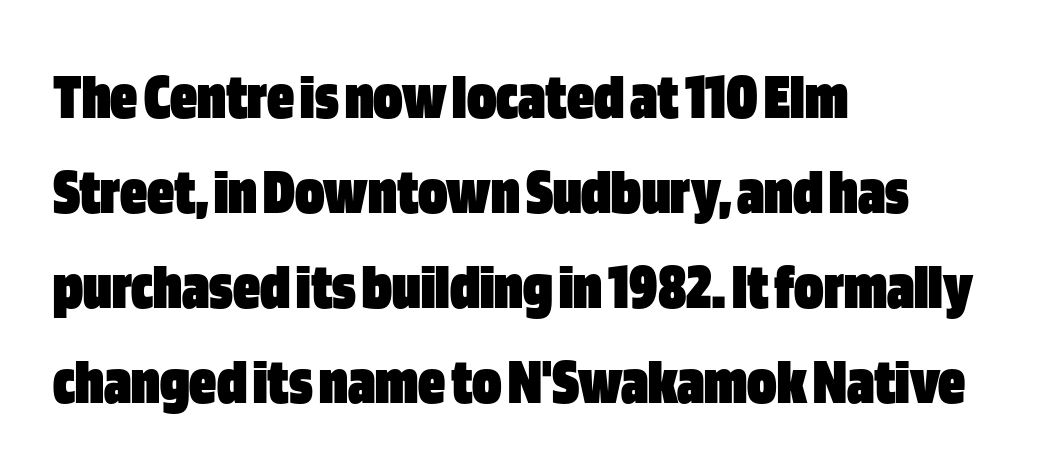
Q: Is the text bold? A: Yes.
Q: Is the text italic (slanted)? A: No, it is upright.
Q: Is the typeface a serif or a sans-serif typeface? A: Sans-serif.
Q: Is the text underlined? A: No.
Q: How is the paragraph aligned? A: Left-aligned.
Q: Is the spacing between letters normal or unusually wide? A: Normal.
Q: Is the spacing between lines tight, normal or loose? A: Normal.
Q: Width (condensed, normal, or wide)? A: Condensed.
Q: Stroke contrast? A: Low.
Q: x-height? A: Large.
Q: Monospaced? A: No.
